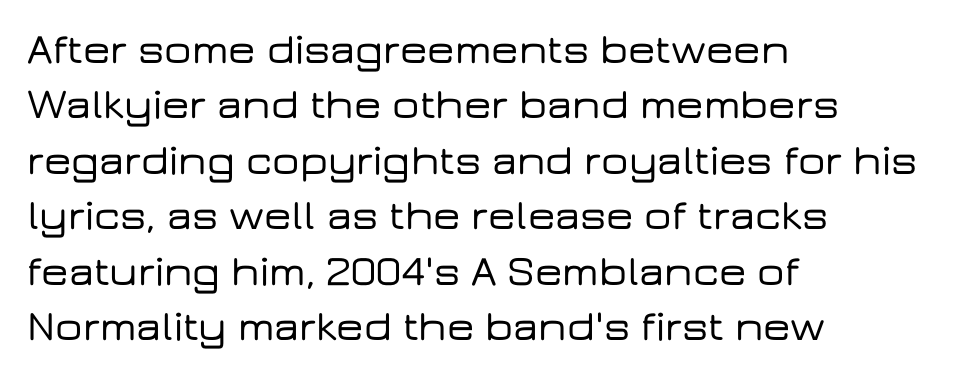
The image shows 43 px wide sans-serif type, upright; set left-aligned, normal line spacing (1.29x), normal letter spacing, not underlined; low stroke contrast and a medium x-height.
